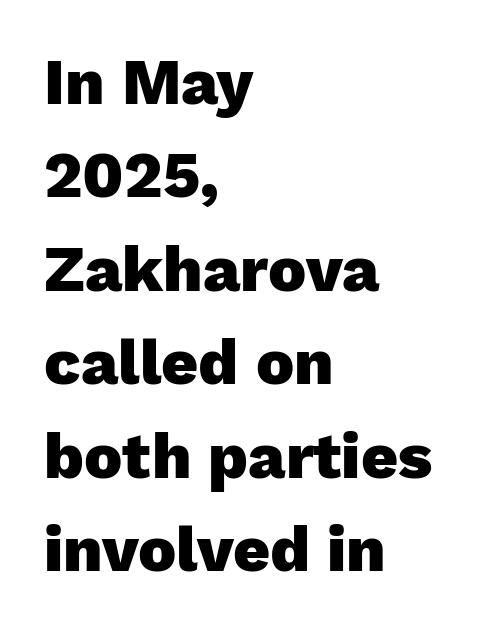
Q: Is the text bold? A: Yes.
Q: Is the text italic (slanted)? A: No, it is upright.
Q: Is the typeface a serif or a sans-serif typeface? A: Sans-serif.
Q: Is the text underlined? A: No.
Q: How is the paragraph aligned? A: Left-aligned.
Q: Is the spacing between letters normal or unusually wide? A: Normal.
Q: Is the spacing between lines tight, normal or loose? A: Normal.
Q: Width (condensed, normal, or wide)? A: Normal.
Q: Stroke contrast? A: Low.
Q: x-height? A: Medium.
Q: Monospaced? A: No.
